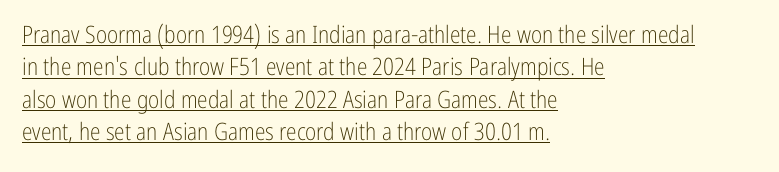
Q: Is the text bold? A: No.
Q: Is the text italic (slanted)? A: No, it is upright.
Q: Is the text underlined? A: Yes.
Q: How is the paragraph aligned? A: Left-aligned.
Q: Is the spacing between letters normal or unusually wide? A: Normal.
Q: Is the spacing between lines tight, normal or loose? A: Normal.
